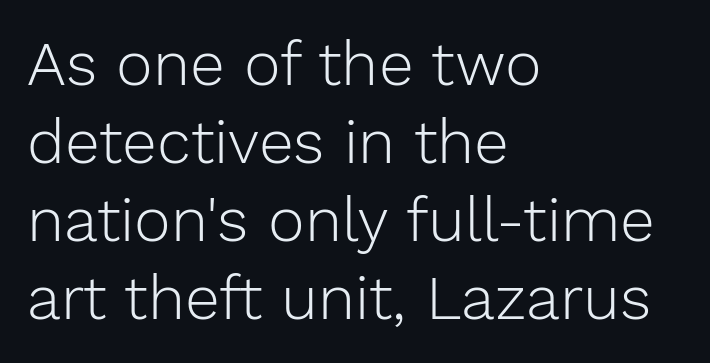
The image shows 62 px light sans-serif type, upright; set left-aligned, normal line spacing (1.26x), normal letter spacing, not underlined; low stroke contrast and a medium x-height.
